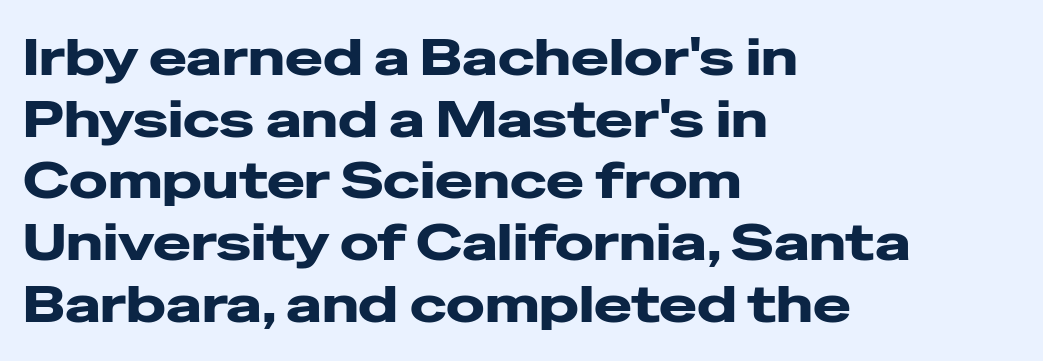
Clear beneath every line of the passage. Horizontal alignment here is leftward, the default for most running prose. When letters stand straight like this, we call the style roman or upright. The letters advance in unequal steps, a hallmark of proportional type.
